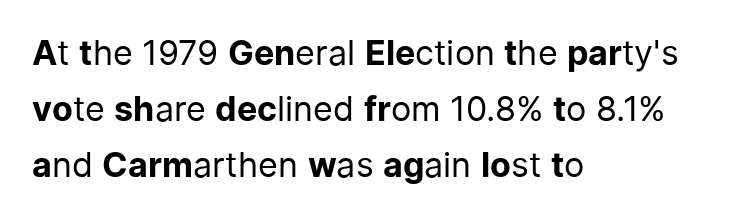
Q: Is the text bold? A: No.
Q: Is the text italic (slanted)? A: No, it is upright.
Q: Is the typeface a serif or a sans-serif typeface? A: Sans-serif.
Q: Is the text underlined? A: No.
Q: How is the paragraph aligned? A: Left-aligned.
Q: Is the spacing between letters normal or unusually wide? A: Normal.
Q: Is the spacing between lines tight, normal or loose? A: Normal.
Q: Width (condensed, normal, or wide)? A: Normal.
Q: Stroke contrast? A: Low.
Q: x-height? A: Medium.
Q: Monospaced? A: No.
